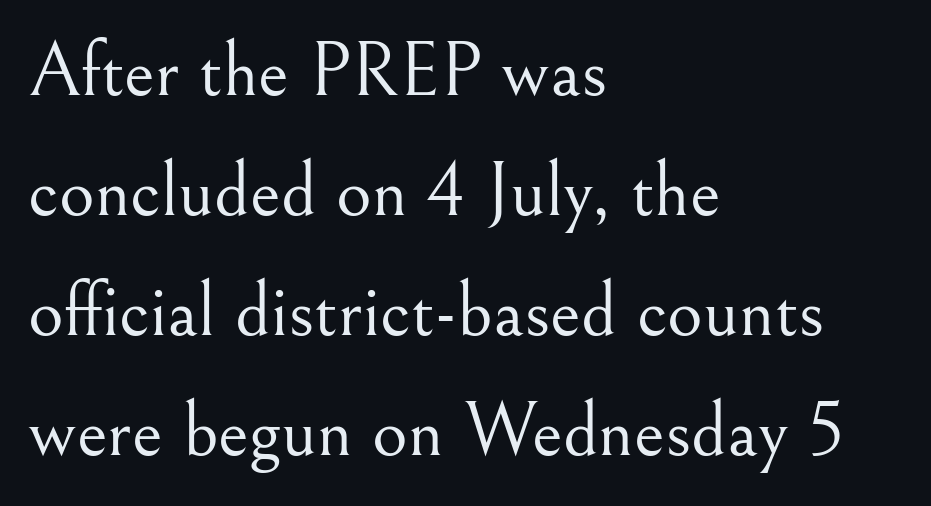
The image shows 77 px light serif type, upright; set left-aligned, normal line spacing (1.56x), normal letter spacing, not underlined; medium stroke contrast and a small x-height.
